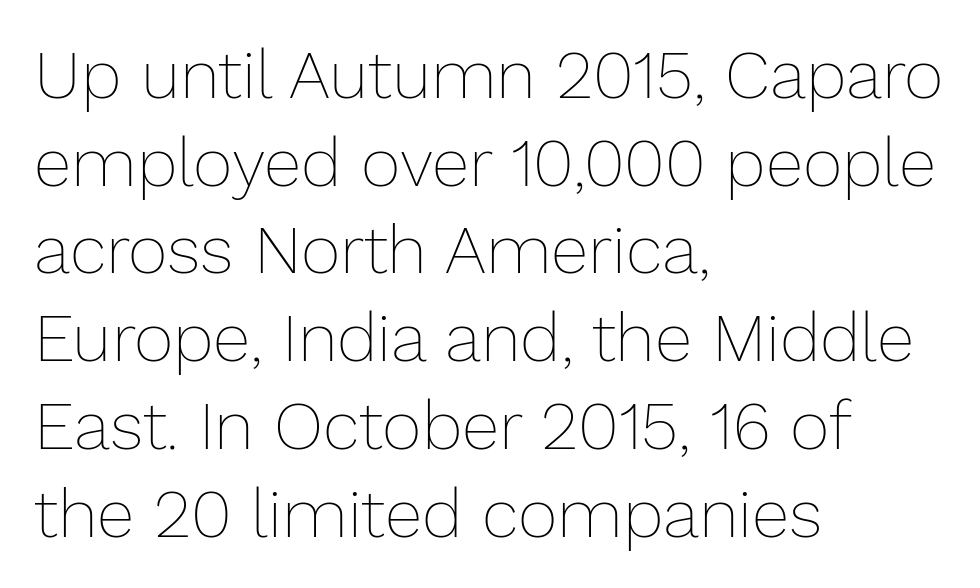
The image shows 68 px thin type, upright; set left-aligned, normal line spacing (1.29x), normal letter spacing, not underlined; low stroke contrast and a medium x-height.
